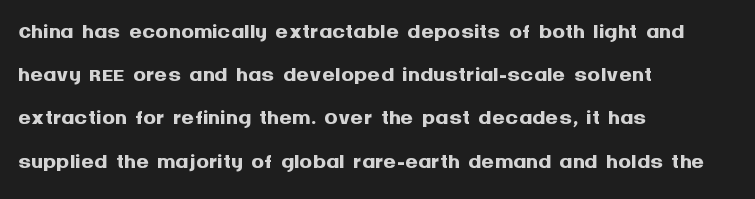
The image shows 32 px semibold sans-serif type, upright; set left-aligned, normal line spacing (1.35x), normal letter spacing, not underlined; medium stroke contrast and a large x-height.
